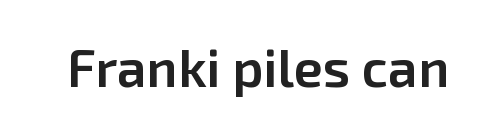
The image shows 53 px semibold sans-serif type, upright; set normal letter spacing, not underlined; low stroke contrast and a medium x-height.
